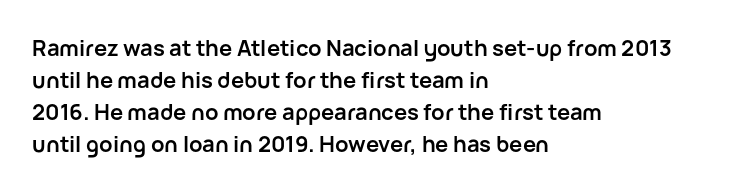
{"italic": "no", "bold": "yes", "underline": "no", "align": "left", "line_spacing": "normal", "line_spacing_ratio": 1.46, "letter_spacing": "normal", "letter_spacing_em": 0.0, "glyph_px": 22}
